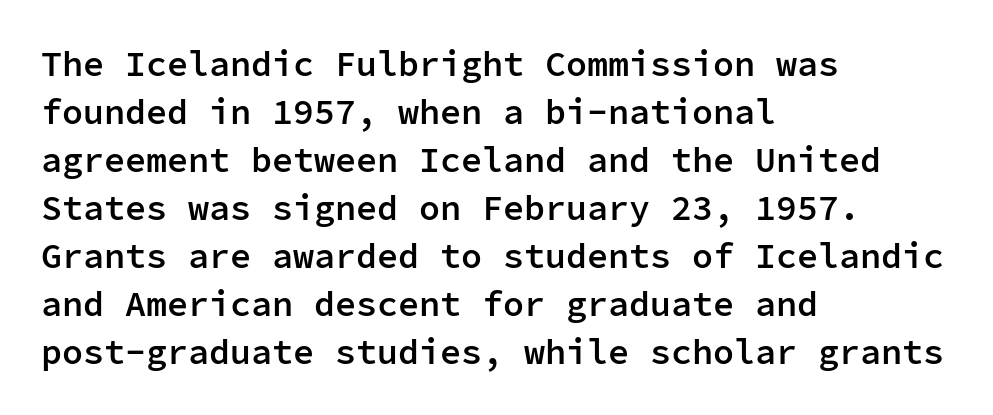
Q: Is the text bold? A: Semi-bold.
Q: Is the text italic (slanted)? A: No, it is upright.
Q: Is the typeface a serif or a sans-serif typeface? A: Sans-serif.
Q: Is the text underlined? A: No.
Q: How is the paragraph aligned? A: Left-aligned.
Q: Is the spacing between letters normal or unusually wide? A: Normal.
Q: Is the spacing between lines tight, normal or loose? A: Normal.
Q: Width (condensed, normal, or wide)? A: Normal.
Q: Stroke contrast? A: Low.
Q: x-height? A: Medium.
Q: Monospaced? A: Yes.
